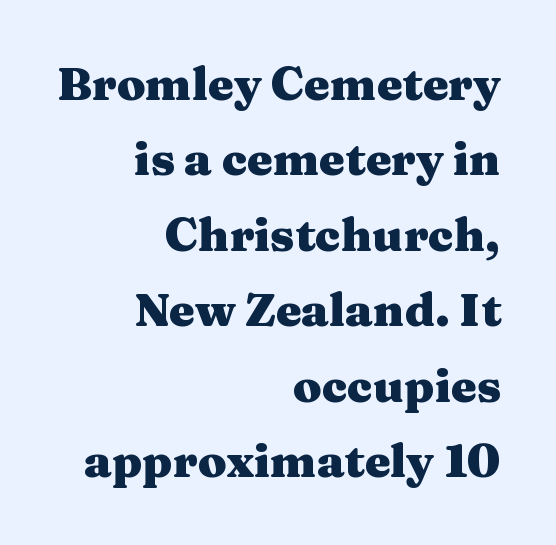
Look at the stroke-to-counter ratio: heavy, a bold. Glyph-to-glyph distance matches everyday printed text. The string is rendered with underlining switched off. The face used here is proportionally spaced, like ordinary book or web type. The font's upright variant was chosen for this text.
